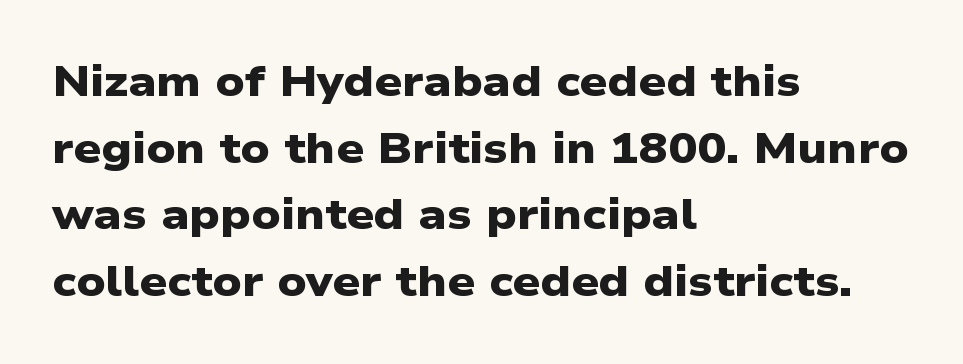
Q: Is the text bold? A: Yes.
Q: Is the typeface a serif or a sans-serif typeface? A: Sans-serif.
Q: Is the text underlined? A: No.
Q: How is the paragraph aligned? A: Left-aligned.
Q: Is the spacing between letters normal or unusually wide? A: Normal.
Q: Is the spacing between lines tight, normal or loose? A: Normal.
Q: Width (condensed, normal, or wide)? A: Wide.
Q: Stroke contrast? A: Low.
Q: x-height? A: Medium.
Q: Monospaced? A: No.
